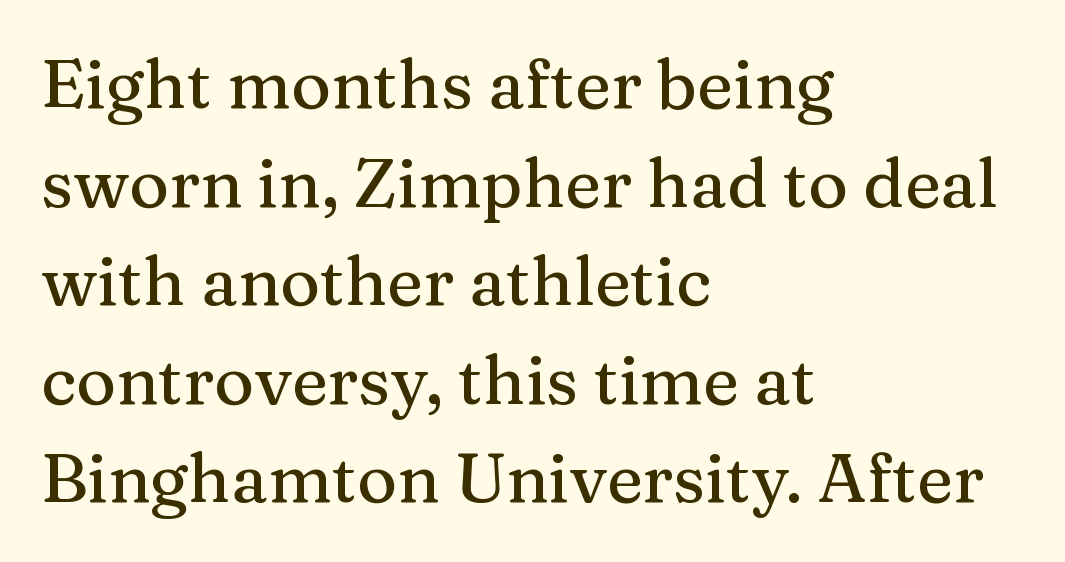
The image shows 68 px serif type, upright; set left-aligned, normal line spacing (1.45x), normal letter spacing, not underlined; medium stroke contrast and a medium x-height.
